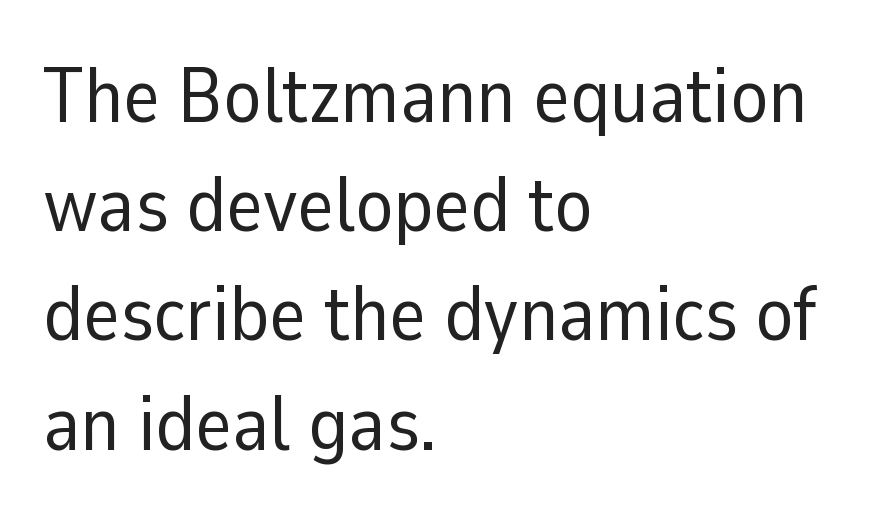
The image shows 78 px regular-weight sans-serif type, upright; set left-aligned, normal line spacing (1.4x), normal letter spacing, not underlined; low stroke contrast and a medium x-height.
